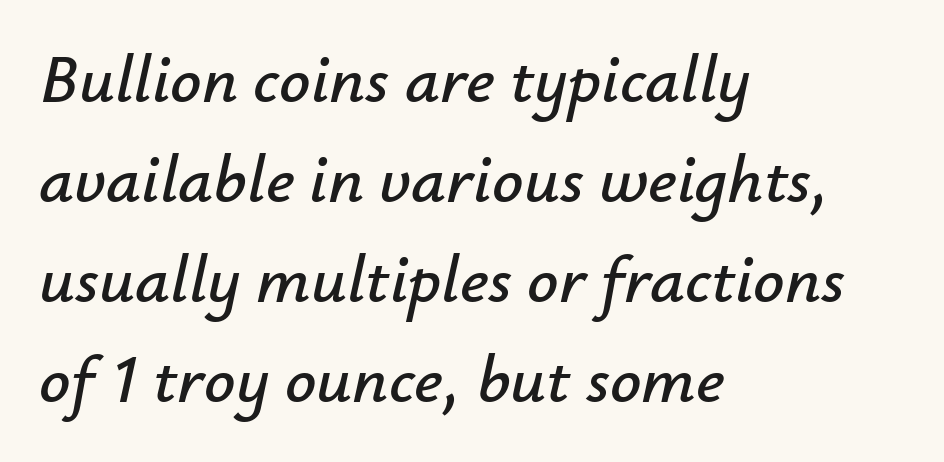
The image shows 69 px text type, italic (leaning right); set left-aligned, normal line spacing (1.45x), normal letter spacing, not underlined; low stroke contrast and a small x-height.
